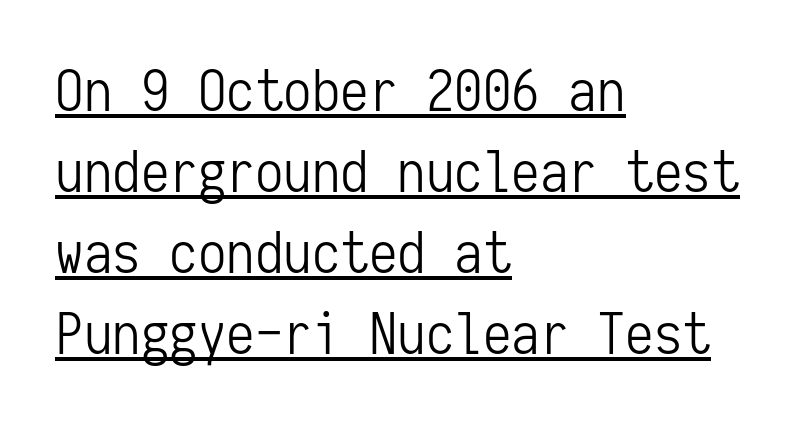
{"serif": "no", "italic": "no", "bold": "no", "weight": "light", "width": "condensed", "stroke_contrast": "low", "x_height": "medium", "monospaced": "yes", "underline": "yes", "align": "left", "line_spacing": "normal", "line_spacing_ratio": 1.42, "letter_spacing": "normal", "letter_spacing_em": 0.0, "glyph_px": 57}
